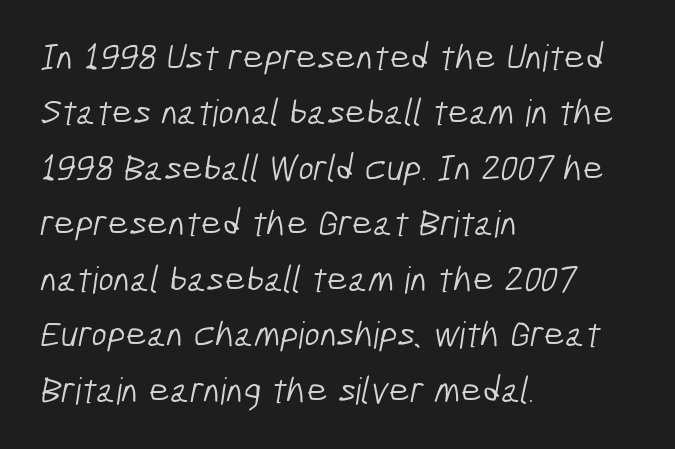
{"serif": "no", "bold": "no", "weight": "light", "width": "condensed", "stroke_contrast": "low", "x_height": "medium", "monospaced": "no", "underline": "no", "align": "left", "line_spacing": "normal", "line_spacing_ratio": 1.5, "letter_spacing": "normal", "letter_spacing_em": 0.0, "glyph_px": 37}
